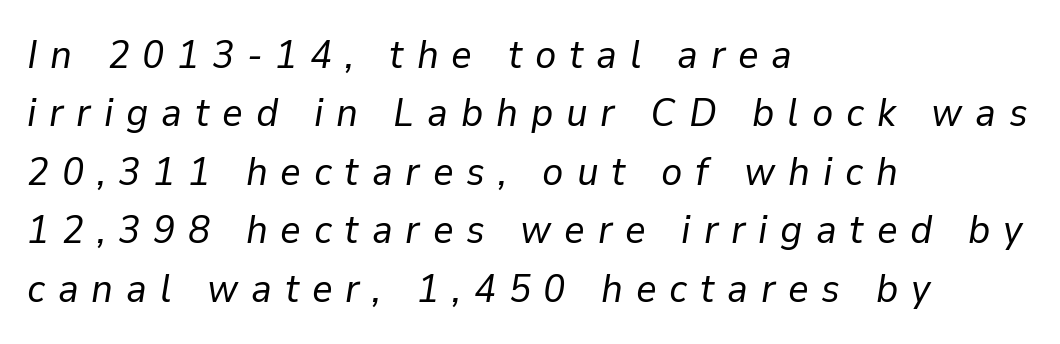
Q: Is the text bold? A: No.
Q: Is the text italic (slanted)? A: Yes, it leans right by about 9 degrees.
Q: Is the text underlined? A: No.
Q: How is the paragraph aligned? A: Left-aligned.
Q: Is the spacing between letters normal or unusually wide? A: Unusually wide.
Q: Is the spacing between lines tight, normal or loose? A: Normal.
Q: Width (condensed, normal, or wide)? A: Normal.
Q: Stroke contrast? A: Low.
Q: x-height? A: Medium.
Q: Monospaced? A: No.
